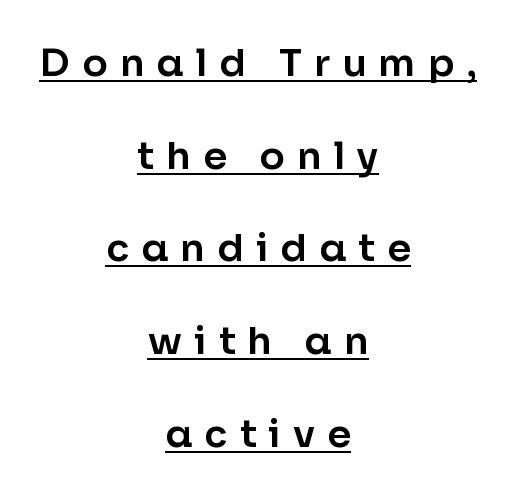
{"serif": "no", "italic": "no", "width": "normal", "stroke_contrast": "low", "x_height": "medium", "monospaced": "no", "underline": "yes", "align": "center", "line_spacing": "loose", "line_spacing_ratio": 2.44, "letter_spacing": "wide", "letter_spacing_em": 0.32, "glyph_px": 38}
